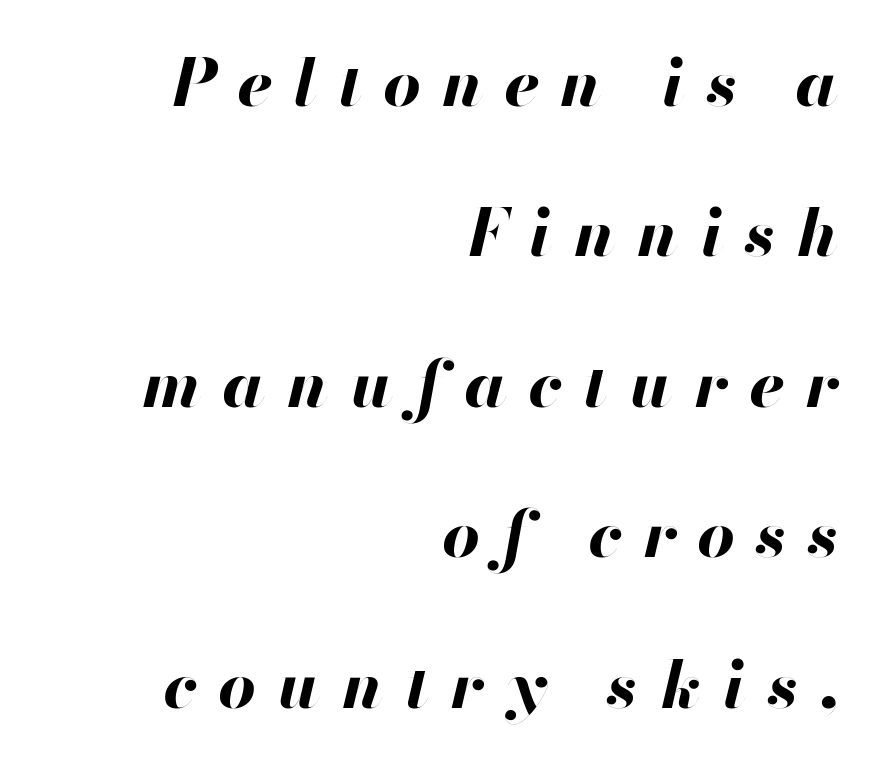
Q: Is the text bold? A: Yes.
Q: Is the text italic (slanted)? A: Yes, it leans right by about 13 degrees.
Q: Is the text underlined? A: No.
Q: How is the paragraph aligned? A: Right-aligned.
Q: Is the spacing between letters normal or unusually wide? A: Unusually wide.
Q: Is the spacing between lines tight, normal or loose? A: Loose.
Q: Width (condensed, normal, or wide)? A: Normal.
Q: Stroke contrast? A: High.
Q: x-height? A: Small.
Q: Monospaced? A: No.
